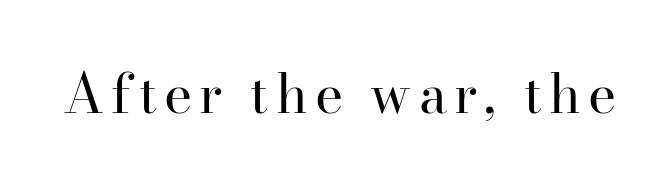
Stem width sits at or under what a default text font uses. No italicization has been applied; the sample stays upright. Serif or sans? Serif — the stroke terminals have little feet. The string is rendered with underlining switched off. Character widths vary here, with narrow letters taking less room than wide ones.
